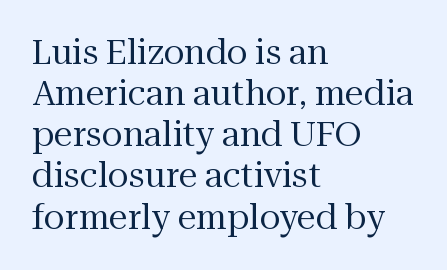
The image shows 34 px regular-weight serif type, upright; set left-aligned, line spacing 1.21x, normal letter spacing, not underlined; medium stroke contrast and a medium x-height.
